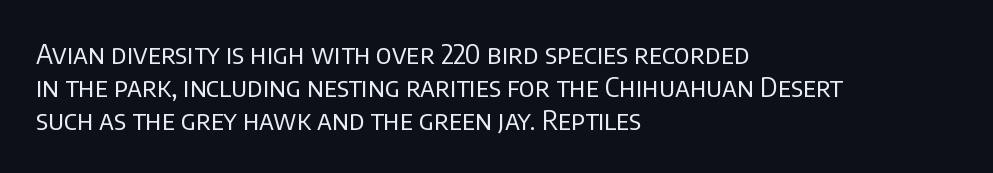
{"italic": "no", "bold": "no", "underline": "no", "align": "left", "line_spacing_ratio": 1.23, "letter_spacing": "normal", "letter_spacing_em": 0.0, "glyph_px": 27}
